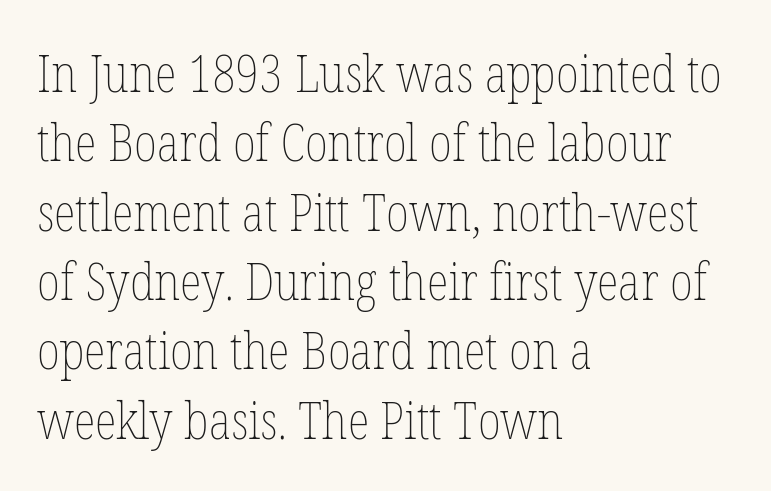
Underlining? Definitely not there. Think of a printed novel: that variable character pitch is what you see here. Line beginnings align vertically; line endings do not. Nobody touched the tracking dial on this one.
